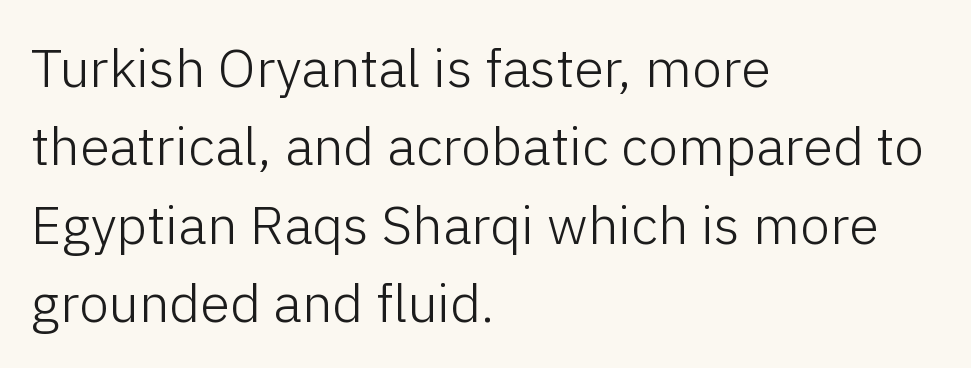
The image shows 54 px light sans-serif type, upright; set left-aligned, normal line spacing (1.45x), normal letter spacing, not underlined; low stroke contrast and a medium x-height.
